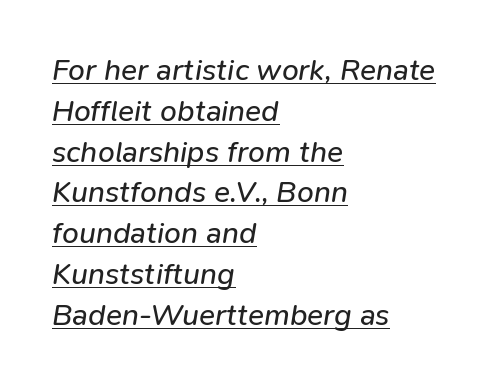
Q: Is the text bold? A: No.
Q: Is the text italic (slanted)? A: Yes, it leans right by about 9 degrees.
Q: Is the text underlined? A: Yes.
Q: How is the paragraph aligned? A: Left-aligned.
Q: Is the spacing between letters normal or unusually wide? A: Normal.
Q: Is the spacing between lines tight, normal or loose? A: Normal.
Q: Width (condensed, normal, or wide)? A: Normal.
Q: Stroke contrast? A: Low.
Q: x-height? A: Medium.
Q: Monospaced? A: No.
